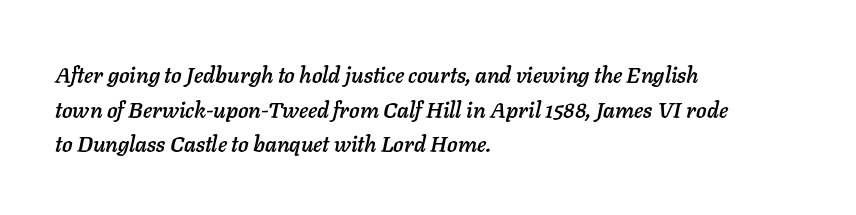
The lines in this sample share a left origin and differ only in where they stop. The baseline area is clear. The block of text has a typical density, with ordinary space between rows. Compared with typical body copy, the letter spacing here is the same. This sample uses an oblique cut, with every glyph tilted off the vertical.
